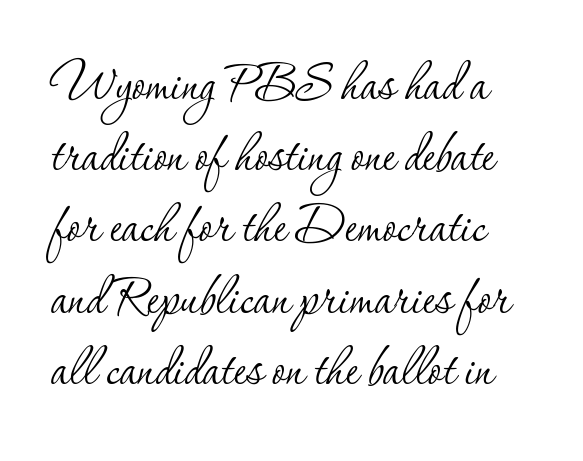
The image shows 63 px thin serif type; set tight line spacing (1.13x), normal letter spacing, not underlined; low stroke contrast and a small x-height.
